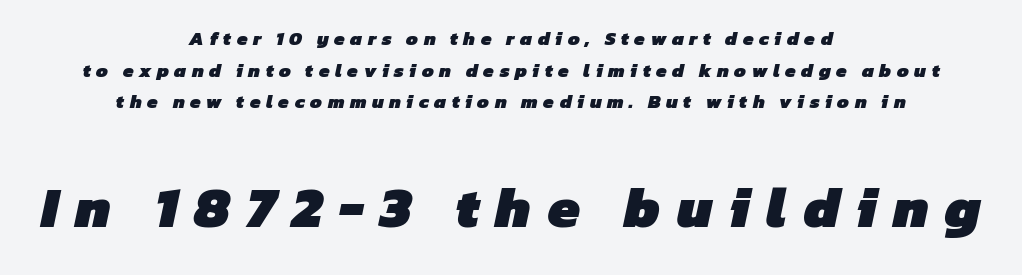
{"serif": "no", "bold": "yes", "weight": "heavy", "width": "normal", "stroke_contrast": "low", "x_height": "medium", "monospaced": "no", "underline": "no", "align": "center", "line_spacing": "normal", "line_spacing_ratio": 1.66, "letter_spacing": "wide", "letter_spacing_em": 0.29, "larger_block": "second", "size_ratio": 3.0, "glyph_px": 57}
